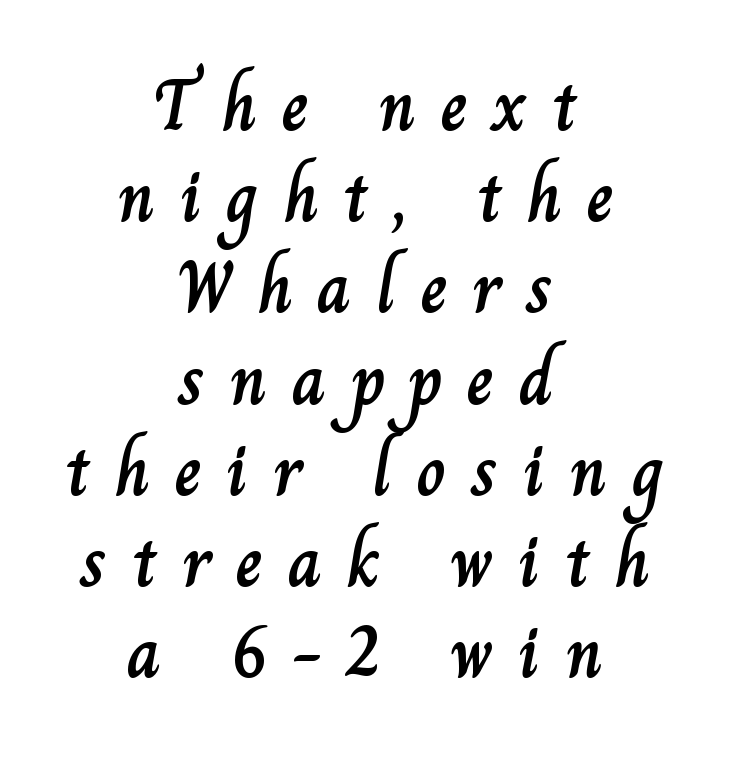
Q: Is the text italic (slanted)? A: Yes.
Q: Is the text underlined? A: No.
Q: How is the paragraph aligned? A: Centered.
Q: Is the spacing between letters normal or unusually wide? A: Unusually wide.
Q: Is the spacing between lines tight, normal or loose? A: Normal.
Q: Width (condensed, normal, or wide)? A: Normal.
Q: Stroke contrast? A: Low.
Q: x-height? A: Small.
Q: Monospaced? A: No.
